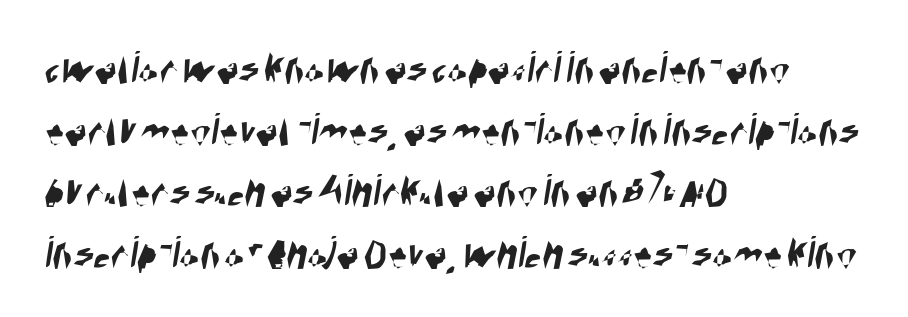
Q: Is the typeface a serif or a sans-serif typeface? A: Sans-serif.
Q: Is the text underlined? A: No.
Q: How is the paragraph aligned? A: Left-aligned.
Q: Is the spacing between letters normal or unusually wide? A: Normal.
Q: Is the spacing between lines tight, normal or loose? A: Normal.
Q: Width (condensed, normal, or wide)? A: Condensed.
Q: Stroke contrast? A: High.
Q: x-height? A: Large.
Q: Monospaced? A: No.
